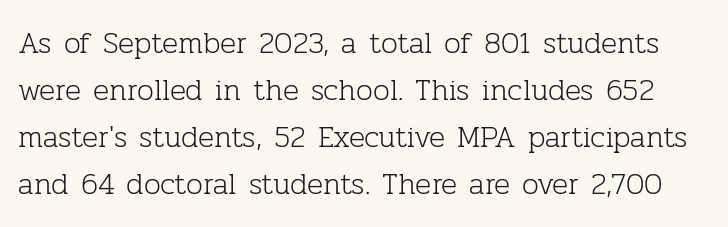
Letterform terminals end in serifs throughout the passage. The rendering uses natural spacing where letterforms have individual widths. This rendering features lettering with no underline. Rendered with straight, roman letterforms.
